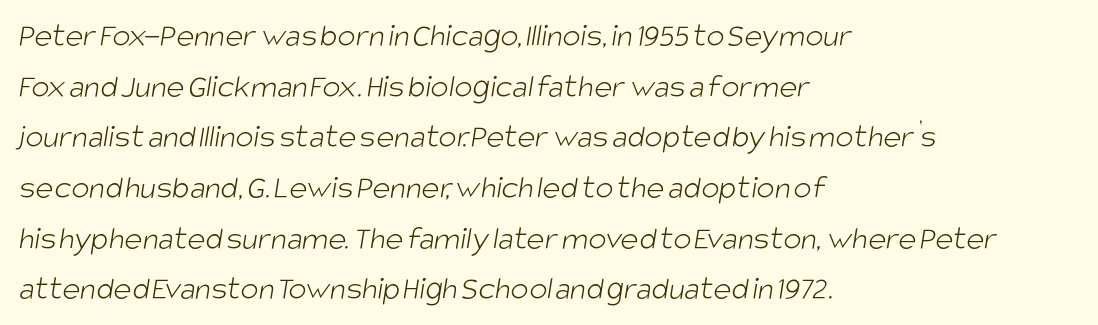
The image shows 34 px light, condensed sans-serif type; set left-aligned, normal line spacing (1.49x), normal letter spacing, not underlined; low stroke contrast and a large x-height.
